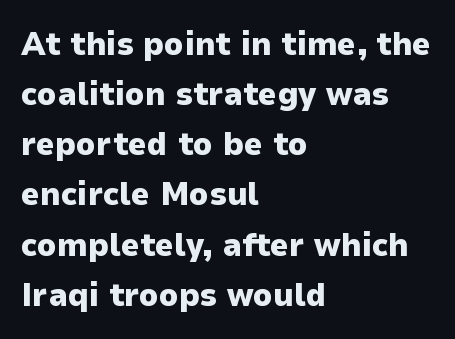
{"serif": "no", "italic": "no", "bold": "yes", "weight": "heavy", "width": "normal", "stroke_contrast": "low", "x_height": "medium", "monospaced": "no", "underline": "no", "align": "left", "line_spacing": "normal", "line_spacing_ratio": 1.52, "letter_spacing": "normal", "letter_spacing_em": 0.0, "glyph_px": 33}
